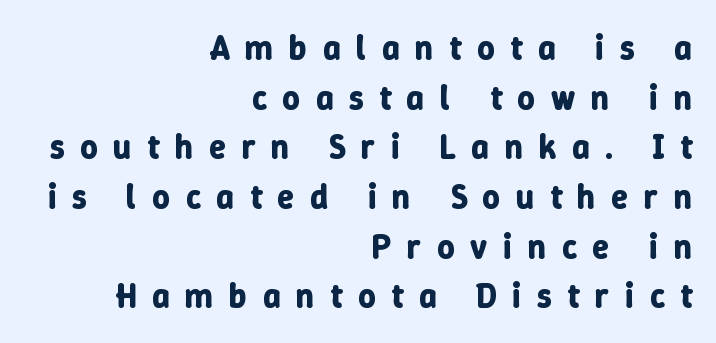
Students, this is bold: see how much ink each stroke carries. The letterforms stand isolated, each surrounded by extra space. Rendered with straight, roman letterforms. You could not count columns in this text — the font is proportionally spaced. A typesetter would call this leading conventional body-copy spacing.
